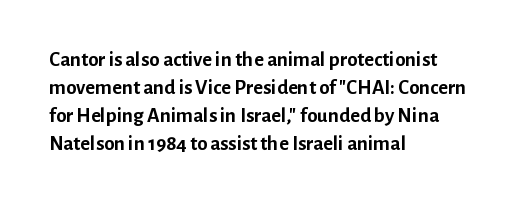
{"italic": "no", "bold": "yes", "underline": "no", "align": "left", "line_spacing": "normal", "line_spacing_ratio": 1.33, "letter_spacing": "normal", "letter_spacing_em": 0.0, "glyph_px": 21}
